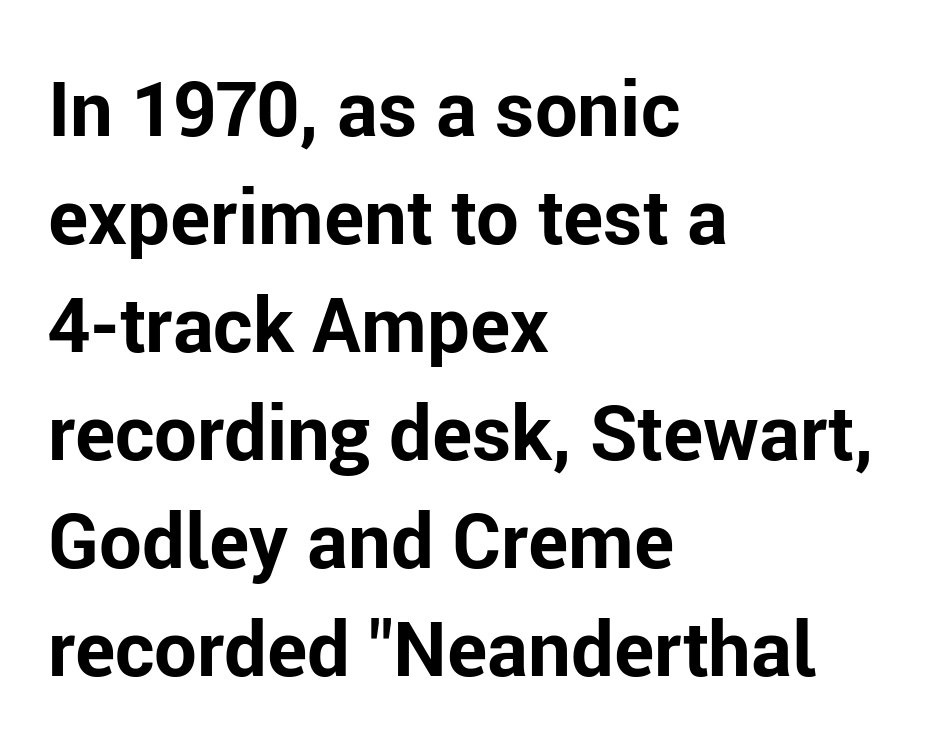
{"serif": "no", "italic": "no", "bold": "yes", "weight": "bold", "width": "normal", "stroke_contrast": "low", "x_height": "medium", "monospaced": "no", "underline": "no", "align": "left", "line_spacing": "normal", "line_spacing_ratio": 1.42, "letter_spacing": "normal", "letter_spacing_em": 0.0, "glyph_px": 76}
